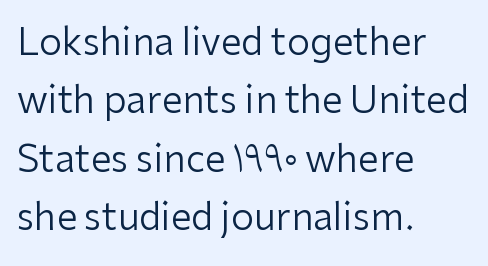
Q: Is the text bold? A: No.
Q: Is the text italic (slanted)? A: No, it is upright.
Q: Is the typeface a serif or a sans-serif typeface? A: Sans-serif.
Q: Is the text underlined? A: No.
Q: How is the paragraph aligned? A: Left-aligned.
Q: Is the spacing between letters normal or unusually wide? A: Normal.
Q: Is the spacing between lines tight, normal or loose? A: Normal.
Q: Width (condensed, normal, or wide)? A: Normal.
Q: Stroke contrast? A: Low.
Q: x-height? A: Medium.
Q: Monospaced? A: No.
